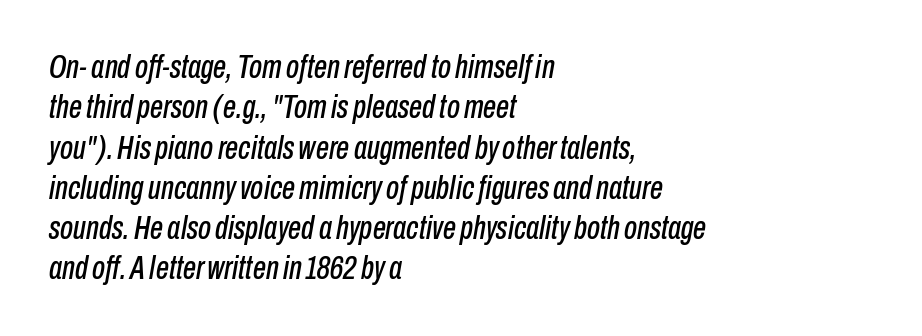
{"italic": "yes", "lean": "right", "slant_degrees": 10, "width": "condensed", "stroke_contrast": "low", "x_height": "medium", "monospaced": "no", "underline": "no", "align": "left", "line_spacing_ratio": 1.22, "letter_spacing": "normal", "letter_spacing_em": 0.0, "glyph_px": 33}
